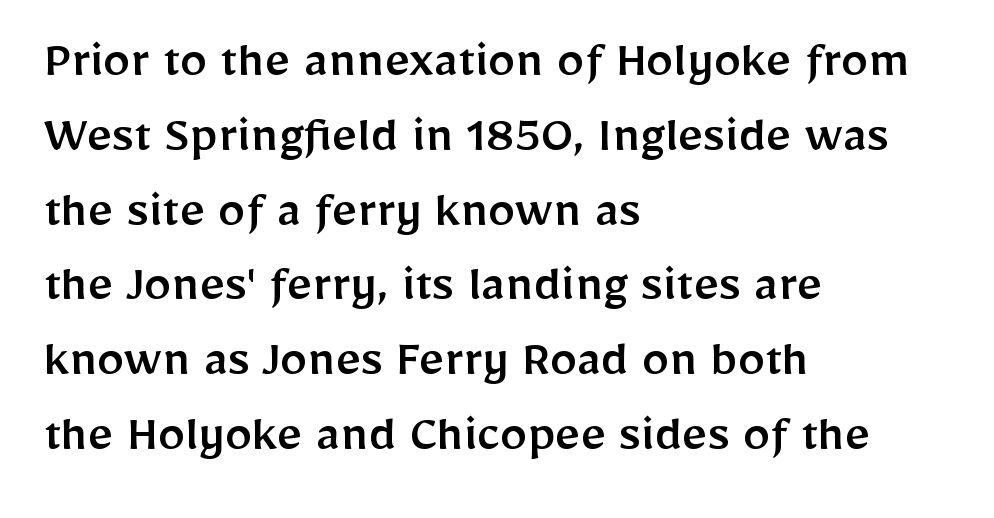
This block has exactly the height ordinary leading produces. Note: no serifs on the glyphs. All the whitespace from short lines collects on the right. Compared with typical body copy, the letter spacing here is the same. Is there any slant? The stems are plumb. Is this a fixed-width face? No — the glyphs have proportional, varying widths.
